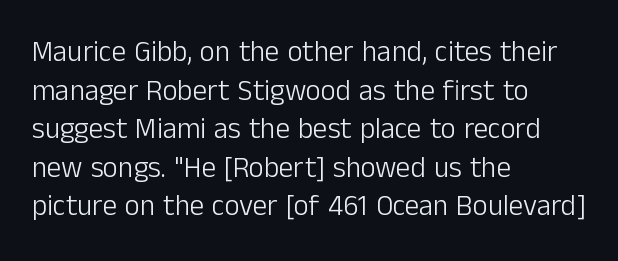
Q: Is the text bold? A: No.
Q: Is the text italic (slanted)? A: No, it is upright.
Q: Is the typeface a serif or a sans-serif typeface? A: Sans-serif.
Q: Is the text underlined? A: No.
Q: How is the paragraph aligned? A: Left-aligned.
Q: Is the spacing between letters normal or unusually wide? A: Normal.
Q: Is the spacing between lines tight, normal or loose? A: Normal.
Q: Width (condensed, normal, or wide)? A: Normal.
Q: Stroke contrast? A: Low.
Q: x-height? A: Medium.
Q: Monospaced? A: No.
